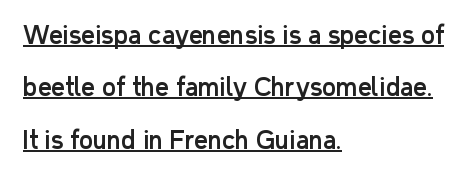
Q: Is the text italic (slanted)? A: No, it is upright.
Q: Is the text underlined? A: Yes.
Q: How is the paragraph aligned? A: Left-aligned.
Q: Is the spacing between letters normal or unusually wide? A: Normal.
Q: Is the spacing between lines tight, normal or loose? A: Loose.
